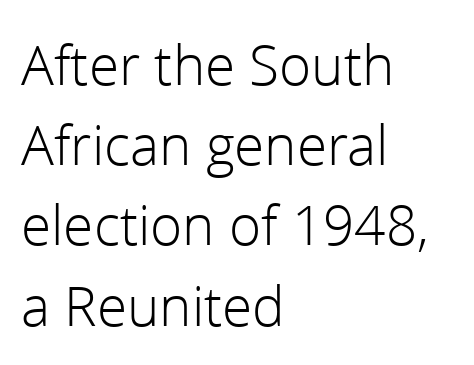
Q: Is the text bold? A: No.
Q: Is the text italic (slanted)? A: No, it is upright.
Q: Is the typeface a serif or a sans-serif typeface? A: Sans-serif.
Q: Is the text underlined? A: No.
Q: How is the paragraph aligned? A: Left-aligned.
Q: Is the spacing between letters normal or unusually wide? A: Normal.
Q: Is the spacing between lines tight, normal or loose? A: Normal.
Q: Width (condensed, normal, or wide)? A: Normal.
Q: Stroke contrast? A: Low.
Q: x-height? A: Medium.
Q: Monospaced? A: No.
